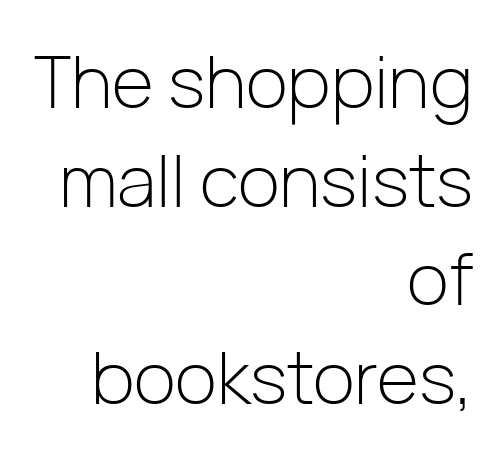
Is this a fixed-width face? No — the glyphs have proportional, varying widths. Italic? Not at all — the glyphs are vertical. Look at the tracking — it's just the regular setting, nothing added. In terms of letterform style, serifs are entirely absent. The words here are not underlined.
